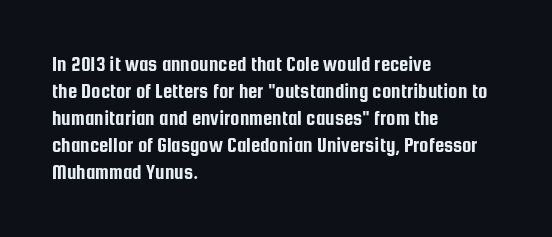
Q: Is the text italic (slanted)? A: No, it is upright.
Q: Is the text underlined? A: No.
Q: How is the paragraph aligned? A: Left-aligned.
Q: Is the spacing between letters normal or unusually wide? A: Normal.
Q: Is the spacing between lines tight, normal or loose? A: Normal.
